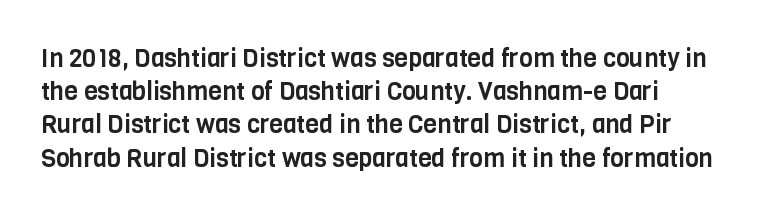
Q: Is the text italic (slanted)? A: No, it is upright.
Q: Is the text underlined? A: No.
Q: Is the spacing between letters normal or unusually wide? A: Normal.
Q: Is the spacing between lines tight, normal or loose? A: Normal.
